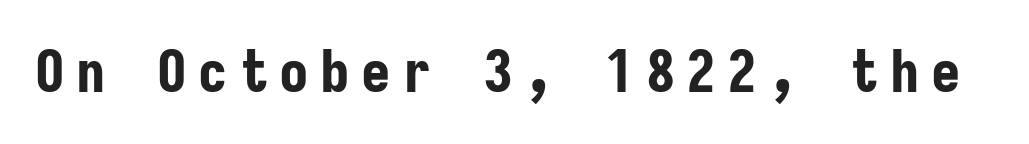
The typeface chosen for these lines omits serifs. Beneath every word, the page is bare. A typesetter would call this monospace, since all characters share one set width. Summary of weight: heavy, a full bold. It's the straight-up-and-down kind of type.
